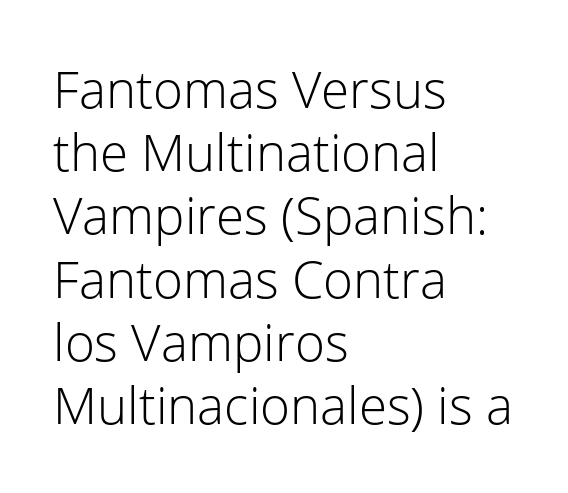
The image shows 51 px light sans-serif type, upright; set left-aligned, line spacing 1.24x, normal letter spacing, not underlined; low stroke contrast and a medium x-height.
